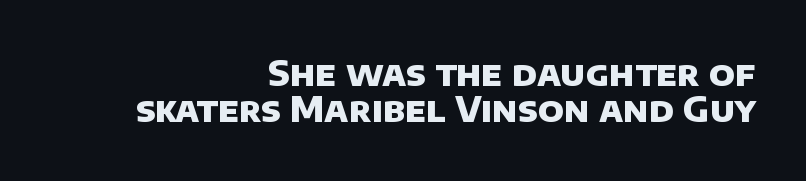
{"serif": "no", "bold": "yes", "weight": "heavy", "width": "normal", "stroke_contrast": "low", "x_height": "large", "monospaced": "no", "underline": "no", "align": "right", "line_spacing": "tight", "line_spacing_ratio": 1.06, "letter_spacing": "normal", "letter_spacing_em": 0.0, "glyph_px": 34}
